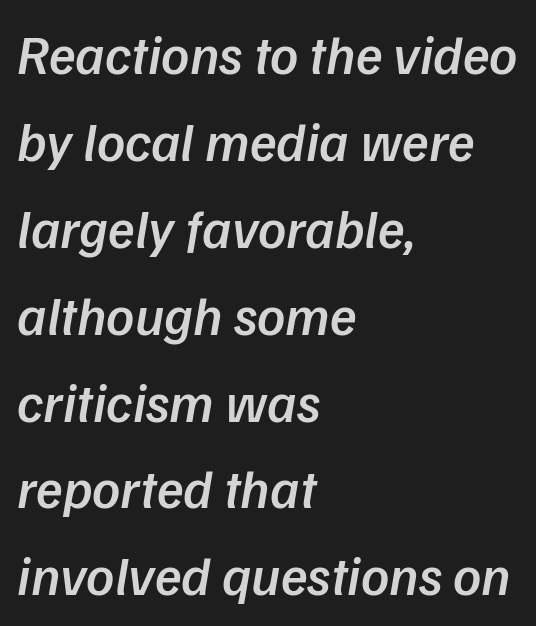
Q: Is the text bold? A: Semi-bold.
Q: Is the text italic (slanted)? A: Yes, it leans right by about 9 degrees.
Q: Is the text underlined? A: No.
Q: How is the paragraph aligned? A: Left-aligned.
Q: Is the spacing between letters normal or unusually wide? A: Normal.
Q: Is the spacing between lines tight, normal or loose? A: Normal.
Q: Width (condensed, normal, or wide)? A: Normal.
Q: Stroke contrast? A: Low.
Q: x-height? A: Medium.
Q: Monospaced? A: No.
